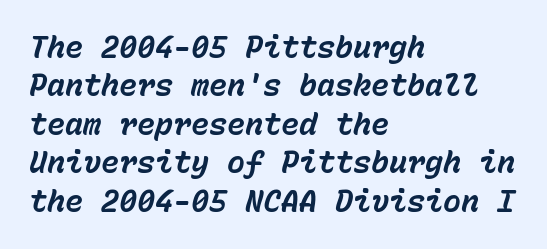
The image shows 30 px bold type, italic (leaning right), monospaced; set left-aligned, normal line spacing (1.28x), normal letter spacing, not underlined; low stroke contrast and a medium x-height.
